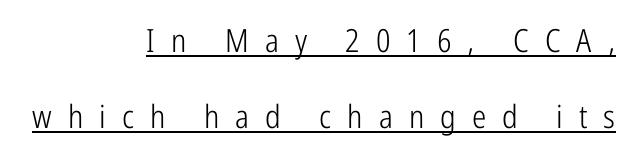
This block would shrink considerably if given ordinary leading; it's expanded now. Weight class: somewhere from thin through regular. Which margin do the lines hug? The right one — the left edge is uneven. You can tell from the bare stems that sans-serif type was used. Spacing between characters has been opened up far beyond the box default.
